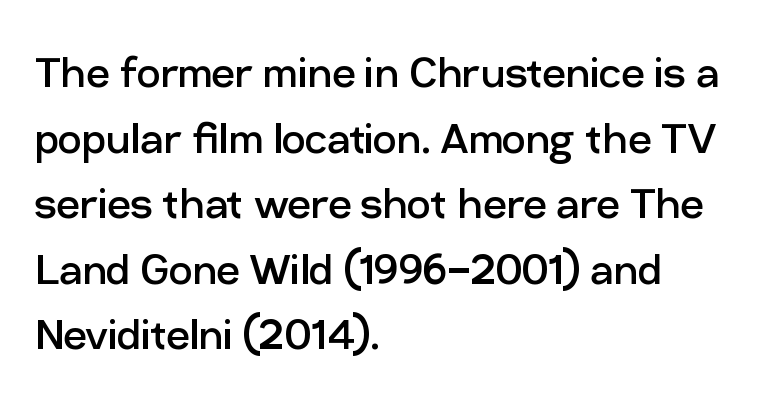
{"serif": "no", "italic": "no", "bold": "no", "weight": "regular", "width": "normal", "stroke_contrast": "low", "x_height": "medium", "monospaced": "no", "underline": "no", "align": "left", "line_spacing": "normal", "line_spacing_ratio": 1.26, "letter_spacing": "normal", "letter_spacing_em": 0.0, "glyph_px": 52}
